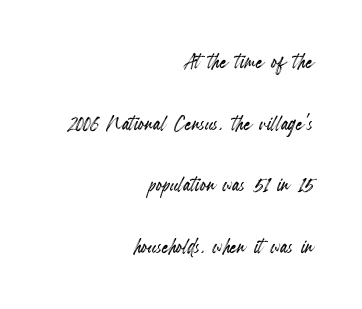
{"underline": "no", "align": "right", "line_spacing": "loose", "line_spacing_ratio": 2.28, "letter_spacing": "normal", "letter_spacing_em": 0.0, "glyph_px": 27}
